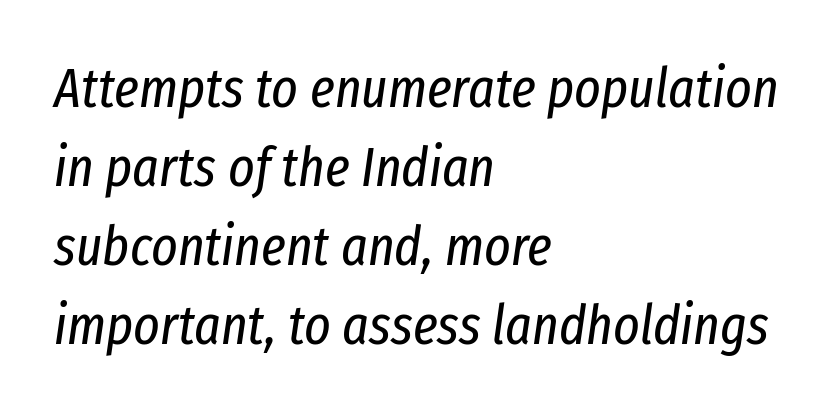
Q: Is the text bold? A: No.
Q: Is the text italic (slanted)? A: Yes, it leans right by about 8 degrees.
Q: Is the text underlined? A: No.
Q: How is the paragraph aligned? A: Left-aligned.
Q: Is the spacing between letters normal or unusually wide? A: Normal.
Q: Is the spacing between lines tight, normal or loose? A: Normal.
Q: Width (condensed, normal, or wide)? A: Condensed.
Q: Stroke contrast? A: Low.
Q: x-height? A: Medium.
Q: Monospaced? A: No.
